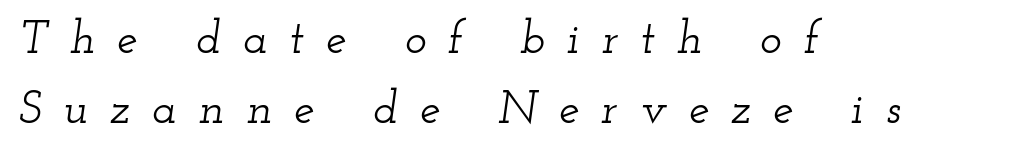
The setting favours the left margin, as ordinary paragraphs usually do. Each letter's strokes conclude with small projecting serifs. Italic: yes, the glyphs are oblique. Each new line begins a customary step beneath the previous one. The gap between lines stays unmarked.
